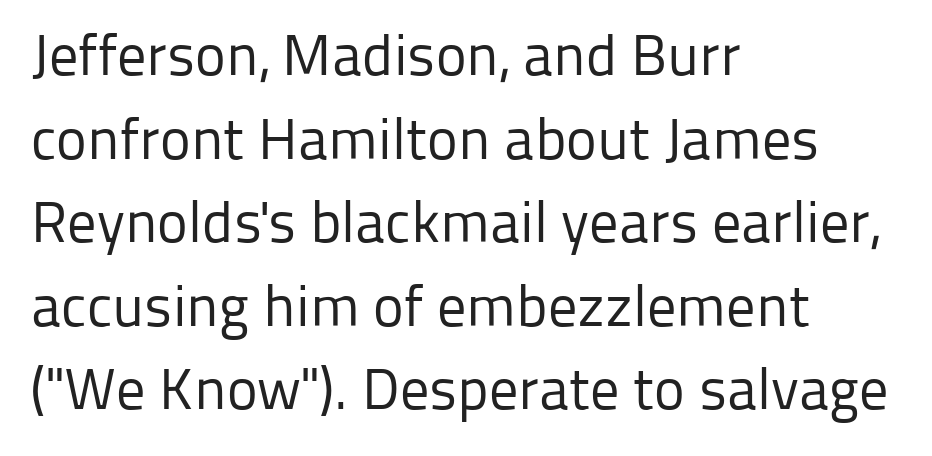
The image shows 58 px regular-weight sans-serif type, upright; set left-aligned, normal line spacing (1.44x), normal letter spacing, not underlined; low stroke contrast and a medium x-height.
